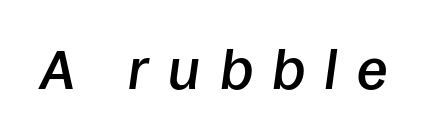
Q: Is the text bold? A: Semi-bold.
Q: Is the text italic (slanted)? A: Yes, it leans right by about 8 degrees.
Q: Is the text underlined? A: No.
Q: Is the spacing between letters normal or unusually wide? A: Unusually wide.
Q: Width (condensed, normal, or wide)? A: Normal.
Q: Stroke contrast? A: Low.
Q: x-height? A: Large.
Q: Monospaced? A: No.
